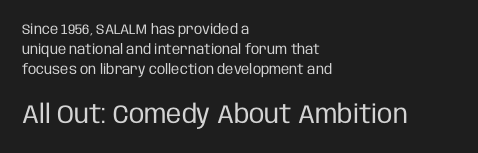
{"italic": "no", "bold": "no", "underline": "no", "align": "left", "line_spacing": "normal", "line_spacing_ratio": 1.42, "letter_spacing": "normal", "letter_spacing_em": 0.0, "larger_block": "second", "size_ratio": 1.86, "glyph_px": 26}
